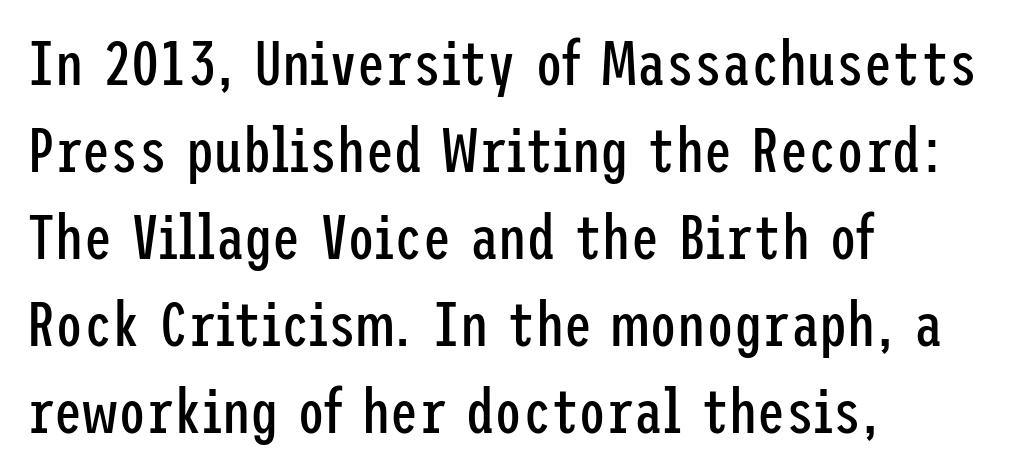
{"serif": "no", "italic": "no", "bold": "no", "weight": "regular", "width": "condensed", "stroke_contrast": "low", "x_height": "medium", "underline": "no", "align": "left", "line_spacing": "normal", "line_spacing_ratio": 1.38, "letter_spacing": "normal", "letter_spacing_em": 0.0, "glyph_px": 63}
